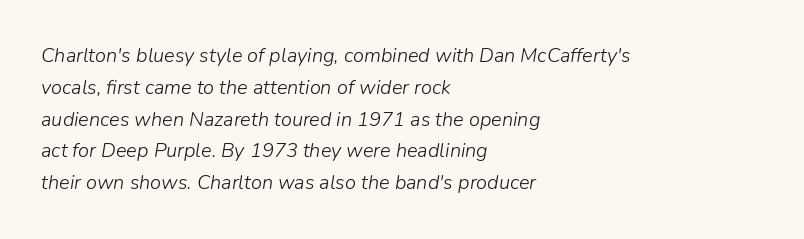
The image shows 20 px text type, italic (leaning right); set left-aligned, normal line spacing (1.59x), normal letter spacing, not underlined.
